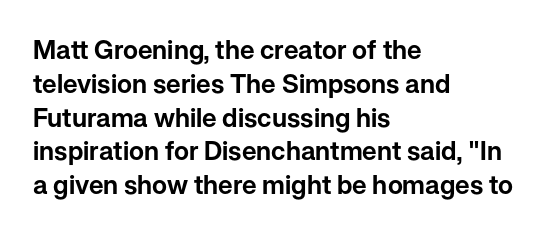
The image shows 26 px text type, upright; set left-aligned, normal line spacing (1.3x), normal letter spacing, not underlined.
